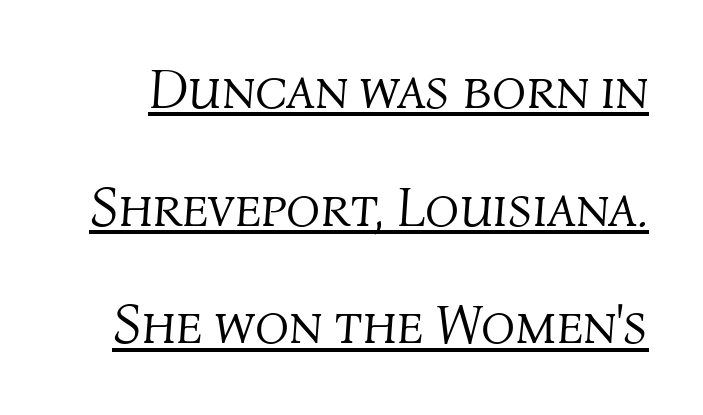
Q: Is the text bold? A: No.
Q: Is the text italic (slanted)? A: Yes, it leans right by about 4 degrees.
Q: Is the text underlined? A: Yes.
Q: Is the spacing between letters normal or unusually wide? A: Normal.
Q: Is the spacing between lines tight, normal or loose? A: Loose.
Q: Width (condensed, normal, or wide)? A: Normal.
Q: Stroke contrast? A: Medium.
Q: x-height? A: Medium.
Q: Monospaced? A: No.
